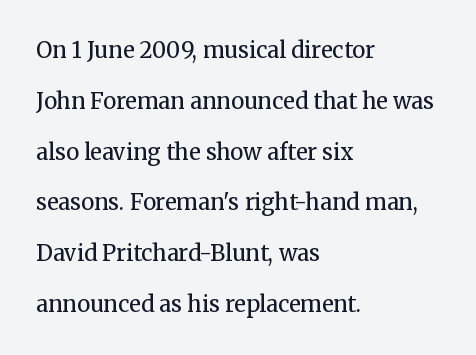
{"italic": "no", "bold": "no", "underline": "no", "align": "left", "line_spacing": "loose", "line_spacing_ratio": 2.31, "letter_spacing": "normal", "letter_spacing_em": 0.0, "glyph_px": 22}
